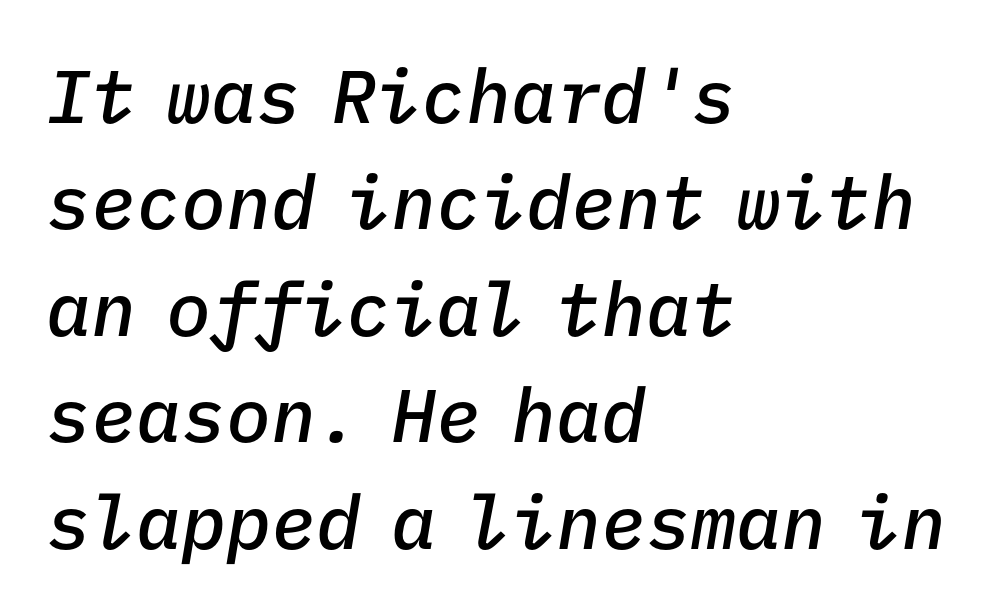
Q: Is the text bold? A: Semi-bold.
Q: Is the text italic (slanted)? A: Yes, it leans right by about 9 degrees.
Q: Is the text underlined? A: No.
Q: How is the paragraph aligned? A: Left-aligned.
Q: Is the spacing between letters normal or unusually wide? A: Normal.
Q: Is the spacing between lines tight, normal or loose? A: Normal.
Q: Width (condensed, normal, or wide)? A: Normal.
Q: Stroke contrast? A: Low.
Q: x-height? A: Medium.
Q: Monospaced? A: Yes.
